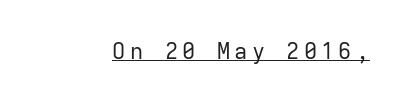
Q: Is the text bold? A: No.
Q: Is the text italic (slanted)? A: No, it is upright.
Q: Is the text underlined? A: Yes.
